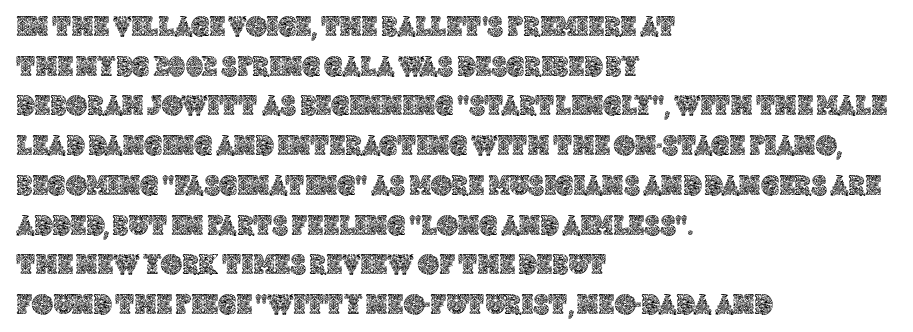
The image shows 29 px text type, upright; set left-aligned, normal line spacing (1.37x), normal letter spacing, not underlined; a large x-height.
